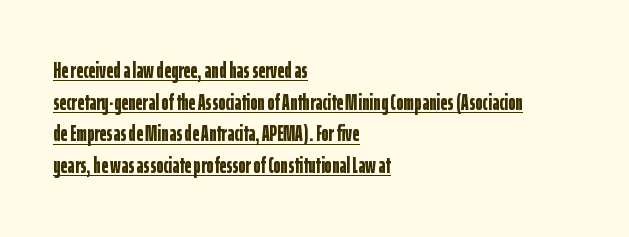
The axis of the letterforms is exactly vertical. Quick note: underline on. These lines sit exactly where default settings would place them. Each line starts at the same left margin while the right side varies. Characters follow at the spacing the type designer built in. How heavy is the stroke? Heavy — this is a bold.
